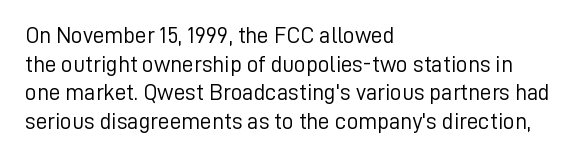
The lines sit at an ordinary, default distance from one another. The text block is weighted toward the left margin, trailing off unevenly rightward. Tracking value appears to be zero — textbook default spacing. Has an underline been added? It has not. Stroke mass is kept to a normal reading level or below.
